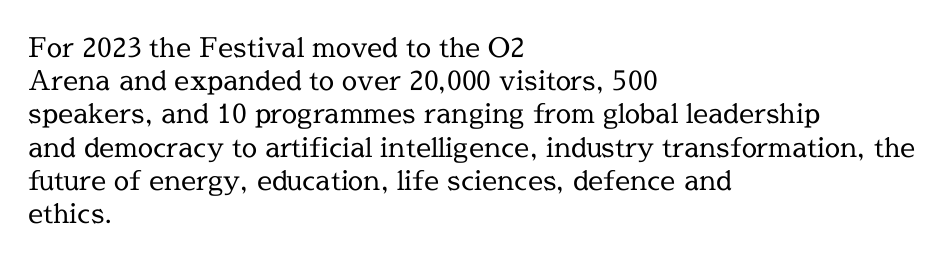
The zone under the glyphs is completely vacant. The passage is arranged the way most books set body copy — flush left. The type sits square on the baseline with zero lean. Weight: in the light-to-regular range. In terms of letterspacing, this is plain default setting.
